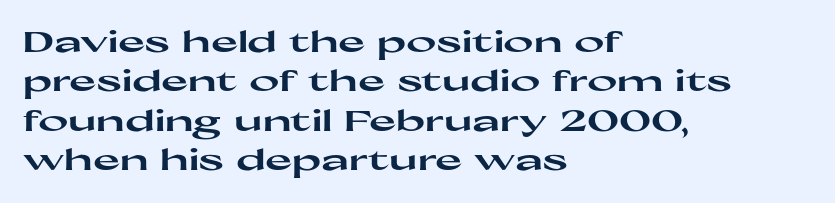
{"serif": "no", "italic": "no", "bold": "yes", "weight": "heavy", "width": "wide", "stroke_contrast": "high", "x_height": "medium", "monospaced": "no", "underline": "no", "align": "left", "line_spacing": "normal", "line_spacing_ratio": 1.36, "letter_spacing": "normal", "letter_spacing_em": 0.0, "glyph_px": 29}
